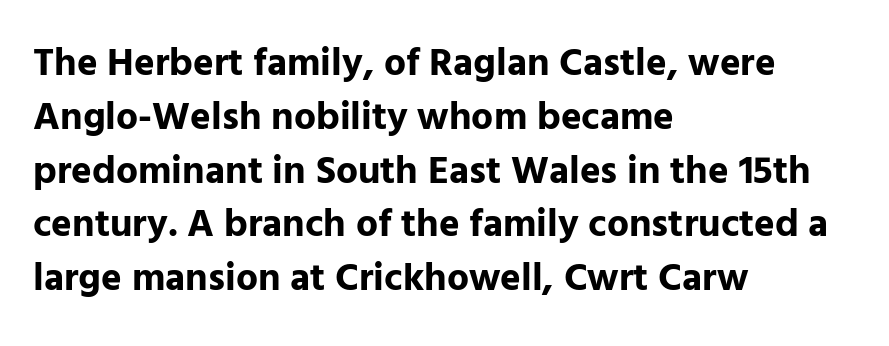
Q: Is the text bold? A: Yes.
Q: Is the text italic (slanted)? A: No, it is upright.
Q: Is the typeface a serif or a sans-serif typeface? A: Sans-serif.
Q: Is the text underlined? A: No.
Q: How is the paragraph aligned? A: Left-aligned.
Q: Is the spacing between letters normal or unusually wide? A: Normal.
Q: Is the spacing between lines tight, normal or loose? A: Normal.
Q: Width (condensed, normal, or wide)? A: Normal.
Q: Stroke contrast? A: Low.
Q: x-height? A: Medium.
Q: Monospaced? A: No.
